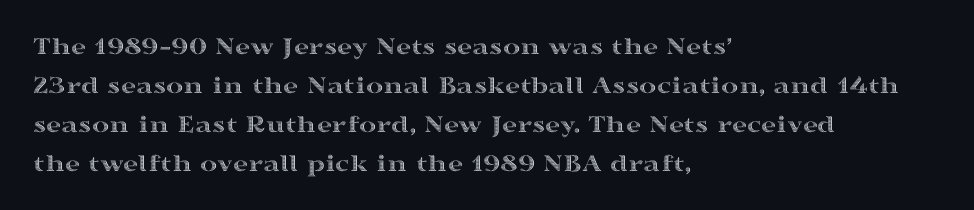
The image shows 26 px text type, upright; set left-aligned, normal line spacing (1.5x), normal letter spacing, not underlined.
